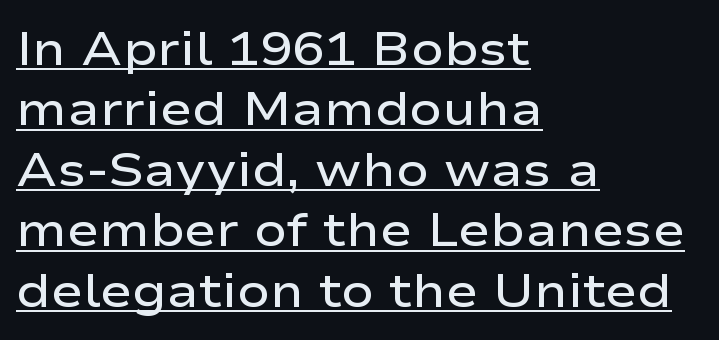
The rendering keeps characters at their native spacing. Typographically, this falls in the sans-serif category. Slightly chunky letters — semibold, I'd say, not full bold. Visually the block forms a straight wall on the left and a jagged coastline on the right.
